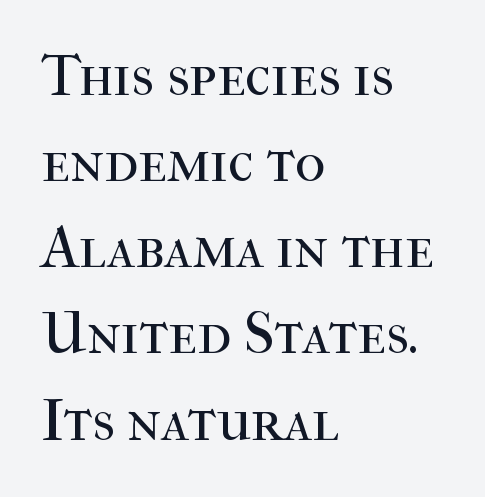
The image shows 59 px regular-weight serif type, upright; set left-aligned, normal line spacing (1.46x), normal letter spacing, not underlined; high stroke contrast and a medium x-height.
